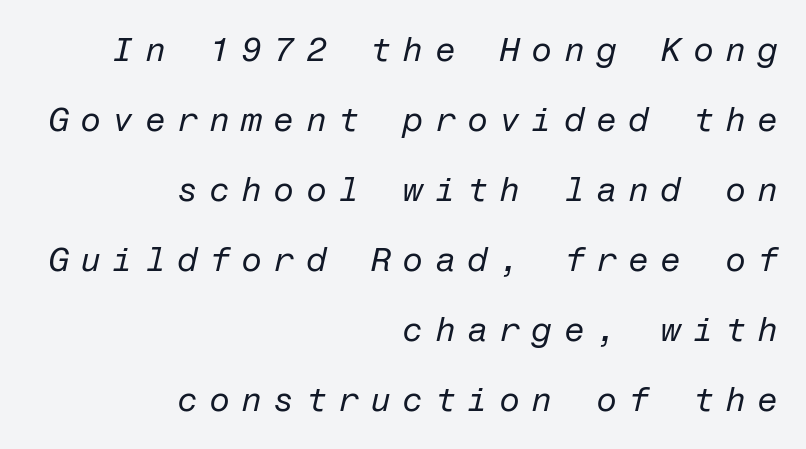
Designer's note — italics engaged. The lines are quadded right. Is the type heavy? It reads as light-to-regular instead. Quick note: underline off. This rendering widens character spacing well past its baseline value.
